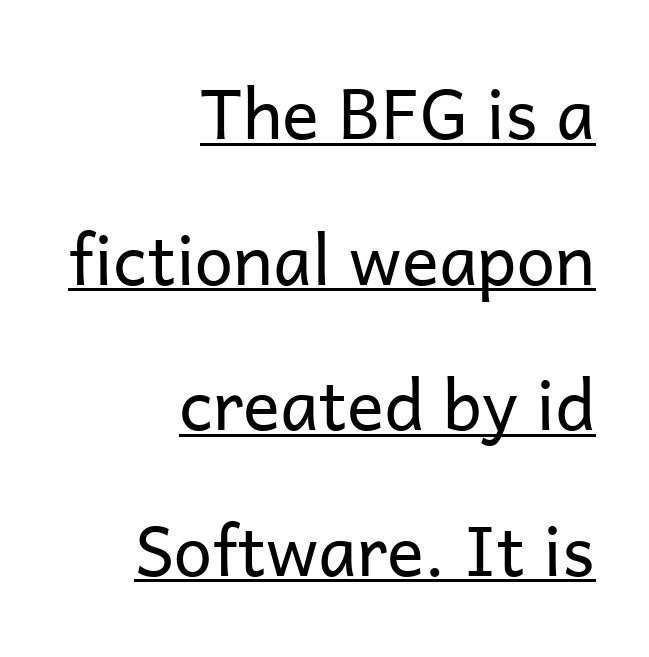
{"serif": "no", "italic": "no", "bold": "no", "weight": "regular", "width": "normal", "stroke_contrast": "low", "x_height": "medium", "monospaced": "no", "underline": "yes", "align": "right", "line_spacing": "loose", "line_spacing_ratio": 2.11, "letter_spacing": "normal", "letter_spacing_em": 0.0, "glyph_px": 69}
